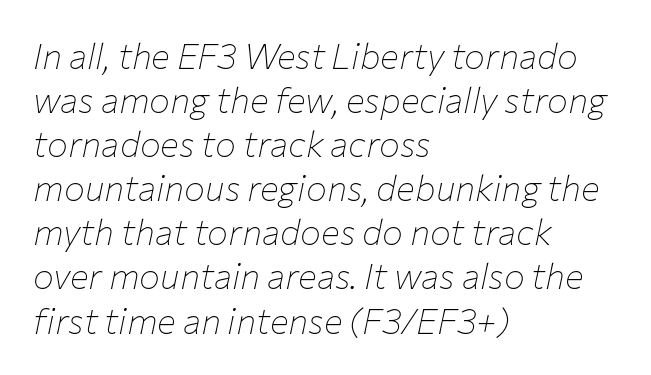
Q: Is the text bold? A: No.
Q: Is the text italic (slanted)? A: Yes, it leans right by about 12 degrees.
Q: Is the text underlined? A: No.
Q: How is the paragraph aligned? A: Left-aligned.
Q: Is the spacing between letters normal or unusually wide? A: Normal.
Q: Is the spacing between lines tight, normal or loose? A: Normal.
Q: Width (condensed, normal, or wide)? A: Normal.
Q: Stroke contrast? A: Low.
Q: x-height? A: Medium.
Q: Monospaced? A: No.
